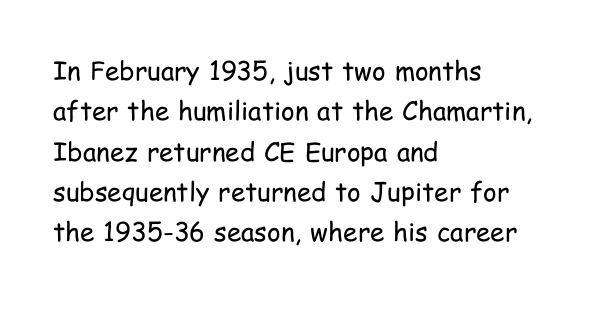
{"italic": "no", "bold": "no", "underline": "no", "align": "left", "line_spacing": "normal", "line_spacing_ratio": 1.55, "letter_spacing": "normal", "letter_spacing_em": 0.0, "glyph_px": 26}
